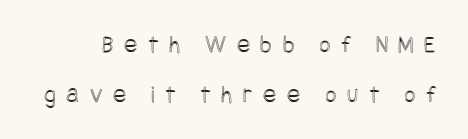
Q: Is the text italic (slanted)? A: No, it is upright.
Q: Is the text underlined? A: No.
Q: Is the spacing between letters normal or unusually wide? A: Unusually wide.
Q: Is the spacing between lines tight, normal or loose? A: Loose.
